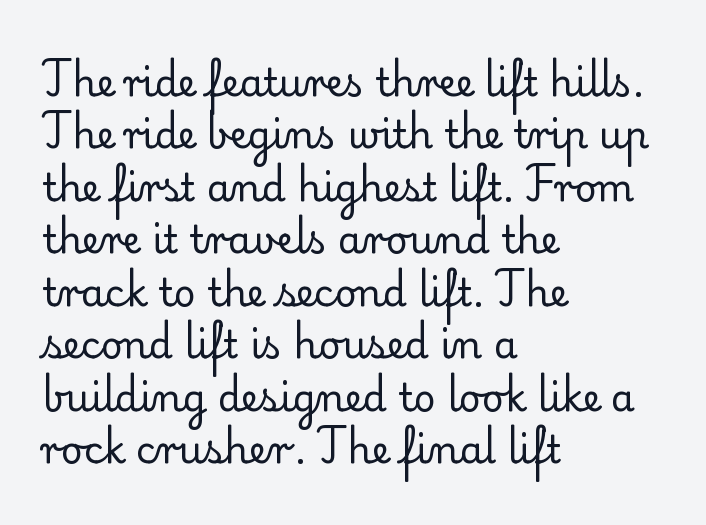
Q: Is the text bold? A: No.
Q: Is the text italic (slanted)? A: No, it is upright.
Q: Is the typeface a serif or a sans-serif typeface? A: Serif.
Q: Is the text underlined? A: No.
Q: How is the paragraph aligned? A: Left-aligned.
Q: Is the spacing between letters normal or unusually wide? A: Normal.
Q: Is the spacing between lines tight, normal or loose? A: Normal.
Q: Width (condensed, normal, or wide)? A: Normal.
Q: Stroke contrast? A: Low.
Q: x-height? A: Small.
Q: Monospaced? A: No.
